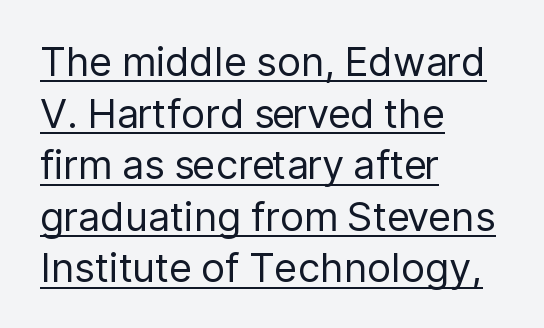
The image shows 40 px regular-weight sans-serif type, upright; set left-aligned, normal line spacing (1.29x), normal letter spacing, underlined; low stroke contrast and a medium x-height.
